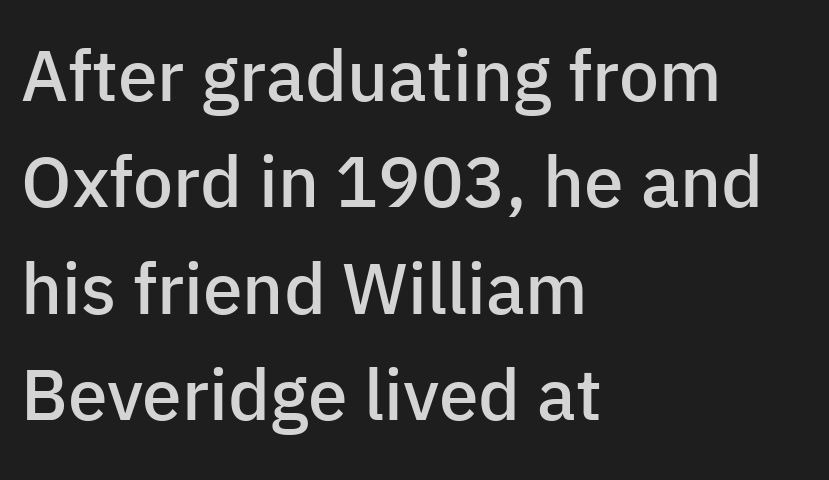
Nobody touched the tracking dial on this one. Descenders are the only things crossing below the line. Vertically, the passage feels balanced, rows spaced as you'd expect. The strokes are fattened partway — semibold, not bold. Stroke terminals: plain, sans-serif. The axis of the letterforms is exactly vertical.
